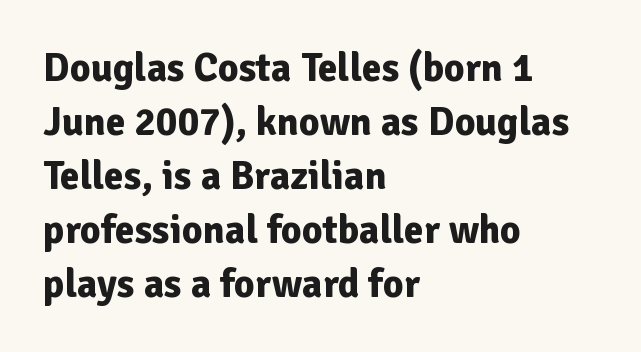
The image shows 40 px bold sans-serif type, upright; set left-aligned, normal line spacing (1.35x), normal letter spacing, not underlined; low stroke contrast and a medium x-height.
